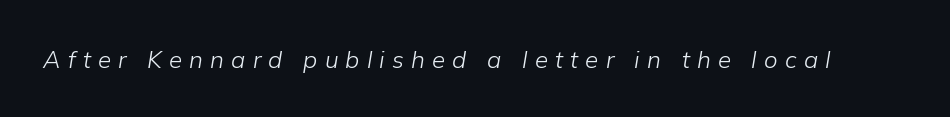
The image shows 24 px text type, italic (leaning right); set unusually wide letter spacing (+0.3 em), not underlined.
